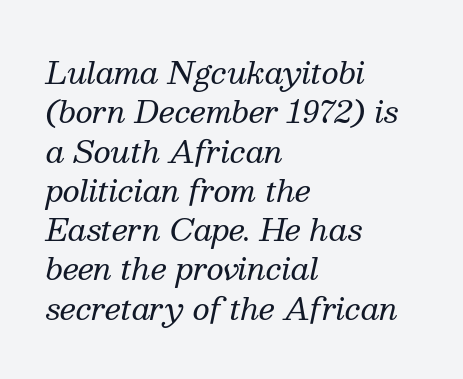
Compared with a centered layout, this one pins lines to the left instead. A typesetter would label this face a serif. Interline gaps are of average width in this sample. You could call the tracking neutral — neither tight nor loose. The passage shown is not underscored anywhere.
